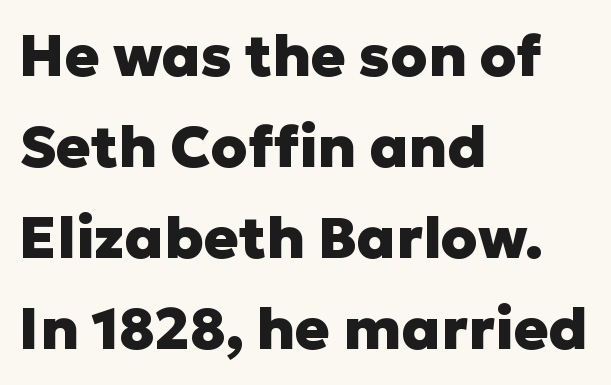
Q: Is the text bold? A: Yes.
Q: Is the text italic (slanted)? A: No, it is upright.
Q: Is the typeface a serif or a sans-serif typeface? A: Sans-serif.
Q: Is the text underlined? A: No.
Q: How is the paragraph aligned? A: Left-aligned.
Q: Is the spacing between letters normal or unusually wide? A: Normal.
Q: Is the spacing between lines tight, normal or loose? A: Normal.
Q: Width (condensed, normal, or wide)? A: Normal.
Q: Stroke contrast? A: Low.
Q: x-height? A: Medium.
Q: Monospaced? A: No.
